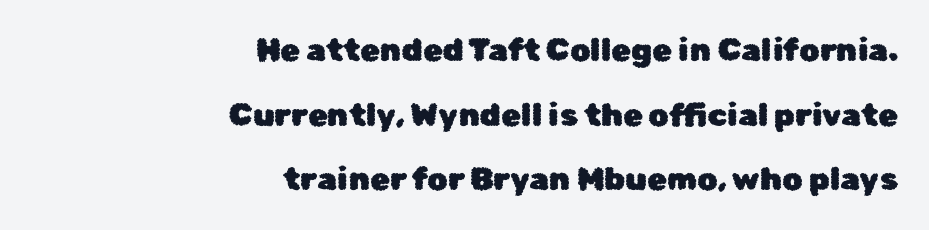
Serifs: no, the terminals of the letterforms are clean. The tracking reads as untouched default to a designer's eye. Vertically, the passage feels expansive, rows floating well apart. The passage shown is not underscored anywhere. Tall strokes in this sample are plumb rather than angled. This rendering uses right alignment, leaving the left contour irregular.
